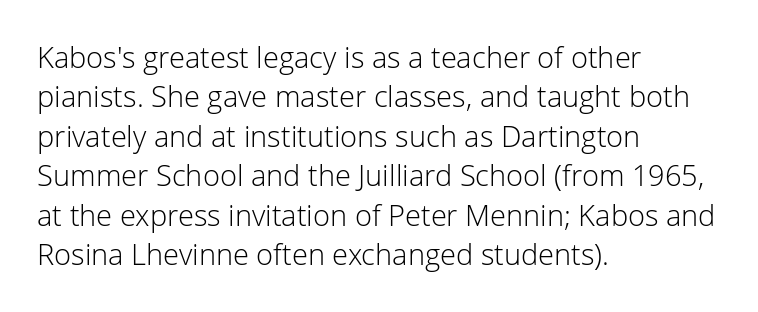
The string is rendered with underlining switched off. Summary of vertical rhythm: regular, with standard interline spacing. Typographically, this falls in the sans-serif category. Typeset ragged right — the left edge is the straight one.
